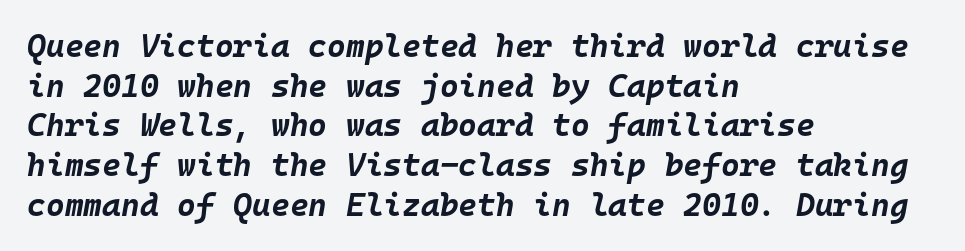
Q: Is the text bold? A: Yes.
Q: Is the text italic (slanted)? A: Yes, it leans right by about 10 degrees.
Q: Is the text underlined? A: No.
Q: How is the paragraph aligned? A: Left-aligned.
Q: Is the spacing between letters normal or unusually wide? A: Normal.
Q: Width (condensed, normal, or wide)? A: Normal.
Q: Stroke contrast? A: Low.
Q: x-height? A: Large.
Q: Monospaced? A: Yes.
